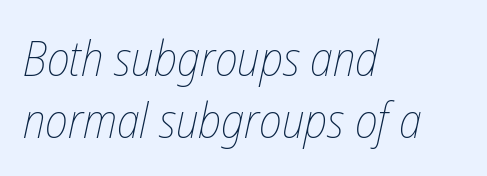
Tracking here is standard; glyphs follow each other at the usual distance. Casual observation: everything's shoved over to the left. Looks like regular typesetting: each glyph gets only the width it needs. The axis of the letterforms is tilted away from vertical.
